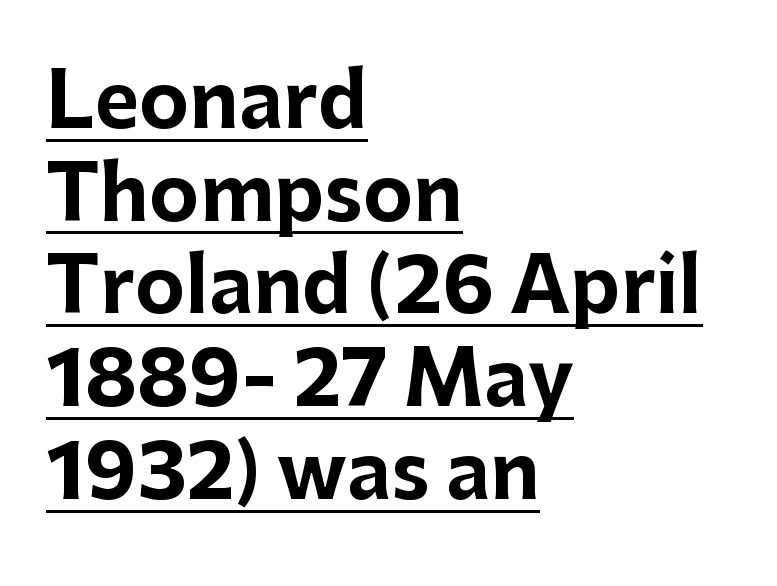
The horizontal fit of the characters is conventional and even. This rendering employs a face without finishing strokes, i.e., a sans-serif. Does the lettering tilt? It doesn't — this is upright. You can see a thin bar hugging the bottom of the glyphs.
